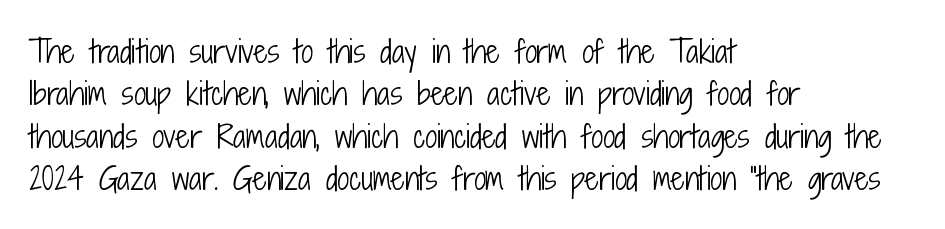
Decoration check: the copy has no underline. It's the straight-up-and-down kind of type. The font sits on the lighter half of the weight spectrum, regular included. A normal amount of white space separates one row of letters from the next. The text block is weighted toward the left margin, trailing off unevenly rightward.
